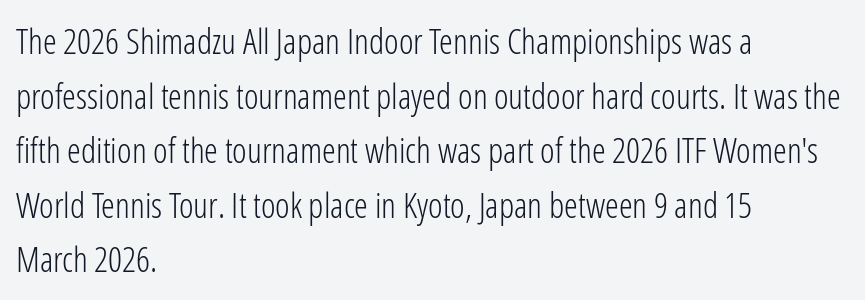
{"serif": "no", "italic": "no", "bold": "no", "weight": "light", "width": "condensed", "stroke_contrast": "low", "x_height": "medium", "monospaced": "no", "underline": "no", "align": "left", "line_spacing": "normal", "line_spacing_ratio": 1.56, "letter_spacing": "normal", "letter_spacing_em": 0.0, "glyph_px": 35}
